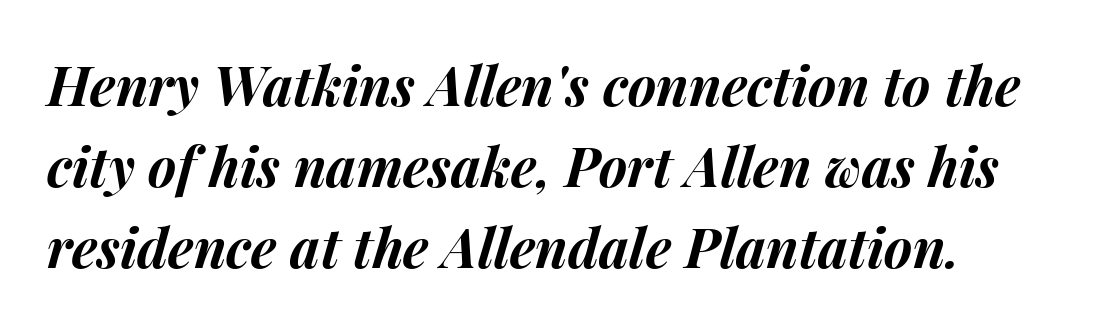
{"italic": "yes", "lean": "right", "slant_degrees": 15, "bold": "yes", "weight": "bold", "width": "normal", "stroke_contrast": "medium", "x_height": "medium", "monospaced": "no", "underline": "no", "line_spacing": "normal", "line_spacing_ratio": 1.5, "letter_spacing": "normal", "letter_spacing_em": 0.0, "glyph_px": 54}
